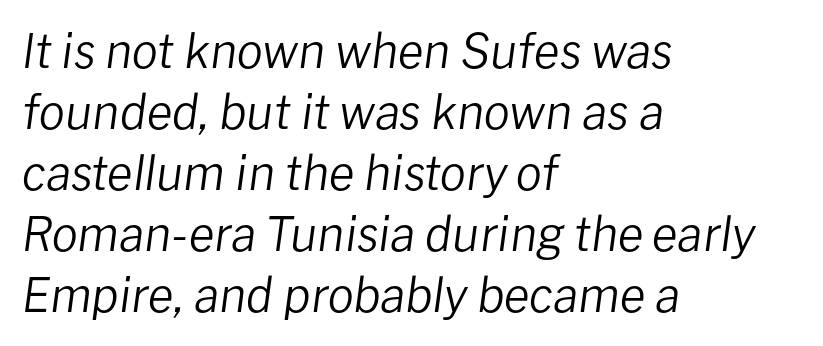
{"italic": "yes", "lean": "right", "slant_degrees": 8, "bold": "no", "weight": "regular", "width": "normal", "stroke_contrast": "low", "x_height": "medium", "monospaced": "no", "underline": "no", "align": "left", "line_spacing": "normal", "line_spacing_ratio": 1.3, "letter_spacing": "normal", "letter_spacing_em": 0.0, "glyph_px": 47}
